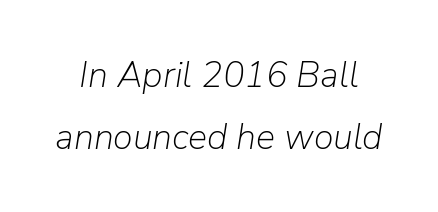
Q: Is the text bold? A: No.
Q: Is the text italic (slanted)? A: Yes, it leans right by about 9 degrees.
Q: Is the text underlined? A: No.
Q: Is the spacing between letters normal or unusually wide? A: Normal.
Q: Width (condensed, normal, or wide)? A: Normal.
Q: Stroke contrast? A: Low.
Q: x-height? A: Medium.
Q: Monospaced? A: No.
